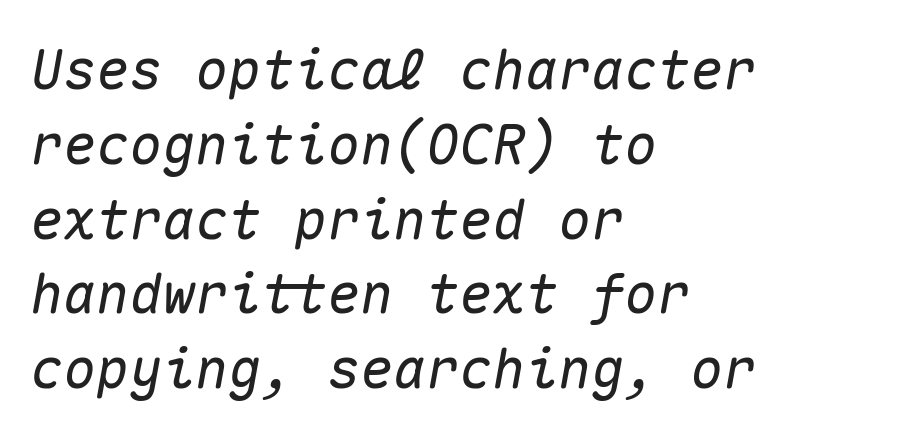
Q: Is the text italic (slanted)? A: Yes, it leans right by about 10 degrees.
Q: Is the text underlined? A: No.
Q: How is the paragraph aligned? A: Left-aligned.
Q: Is the spacing between letters normal or unusually wide? A: Normal.
Q: Is the spacing between lines tight, normal or loose? A: Normal.
Q: Width (condensed, normal, or wide)? A: Normal.
Q: Stroke contrast? A: Medium.
Q: x-height? A: Medium.
Q: Monospaced? A: Yes.
